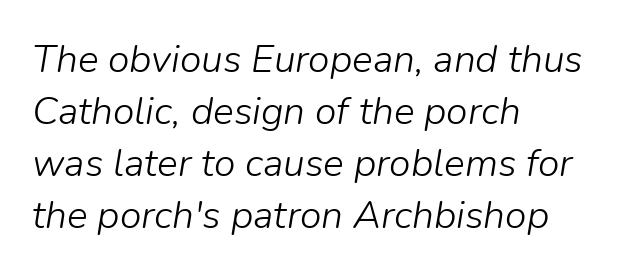
The image shows 39 px light type, italic (leaning right); set left-aligned, normal line spacing (1.33x), normal letter spacing, not underlined; low stroke contrast and a medium x-height.
